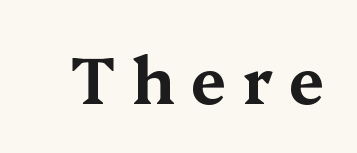
The image shows 64 px wide serif type, upright; set unusually wide letter spacing (+0.25 em), not underlined; medium stroke contrast and a medium x-height.
